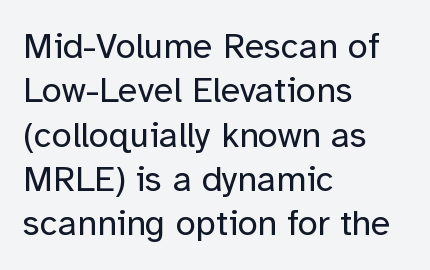
Q: Is the text bold? A: No.
Q: Is the text italic (slanted)? A: No, it is upright.
Q: Is the typeface a serif or a sans-serif typeface? A: Sans-serif.
Q: Is the text underlined? A: No.
Q: How is the paragraph aligned? A: Left-aligned.
Q: Is the spacing between letters normal or unusually wide? A: Normal.
Q: Width (condensed, normal, or wide)? A: Normal.
Q: Stroke contrast? A: Low.
Q: x-height? A: Medium.
Q: Monospaced? A: No.
